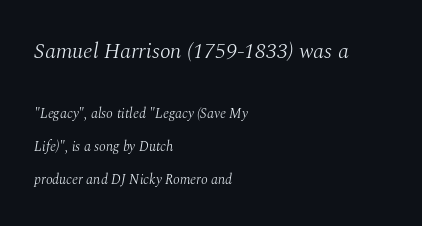
Q: Is the text bold? A: No.
Q: Is the text italic (slanted)? A: Yes, it leans right by about 10 degrees.
Q: Is the text underlined? A: No.
Q: How is the paragraph aligned? A: Left-aligned.
Q: Is the spacing between letters normal or unusually wide? A: Normal.
Q: Is the spacing between lines tight, normal or loose? A: Loose.
Q: Which block of text is set in a larger size, the first (top) or the second (bottom)? A: The first (top) one.
